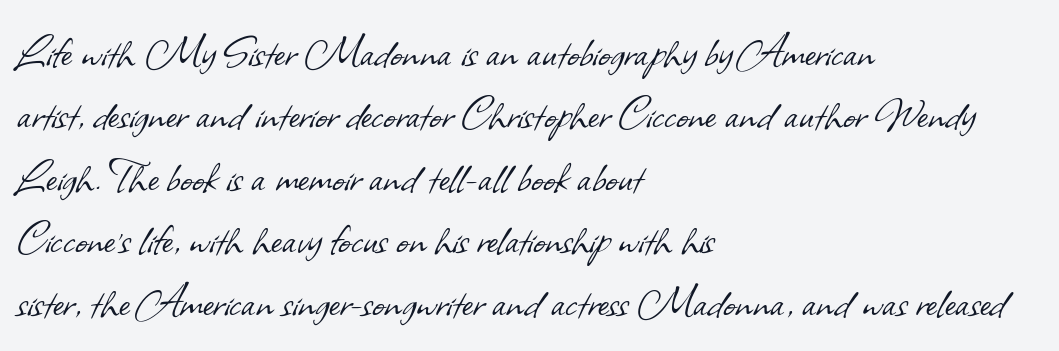
The image shows 52 px light sans-serif type; set left-aligned, line spacing 1.2x, normal letter spacing, not underlined; low stroke contrast and a small x-height.
